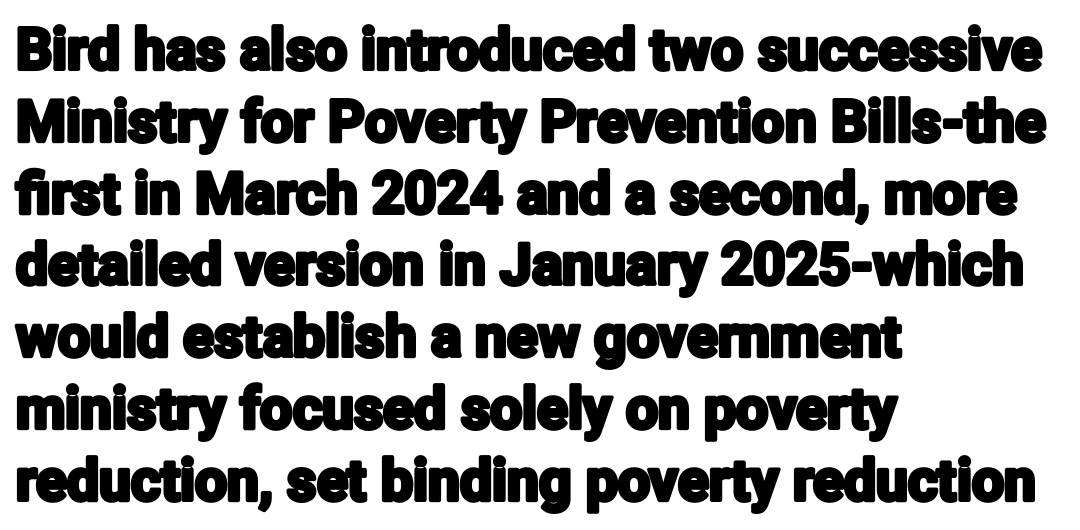
{"serif": "no", "italic": "no", "width": "condensed", "stroke_contrast": "low", "x_height": "medium", "monospaced": "no", "underline": "no", "align": "left", "line_spacing": "normal", "line_spacing_ratio": 1.26, "letter_spacing": "normal", "letter_spacing_em": 0.0, "glyph_px": 57}
